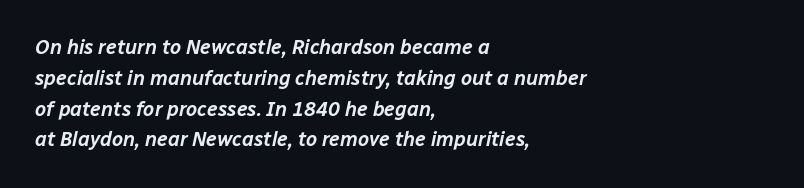
Q: Is the text italic (slanted)? A: Yes, it leans right by about 12 degrees.
Q: Is the text underlined? A: No.
Q: How is the paragraph aligned? A: Left-aligned.
Q: Is the spacing between letters normal or unusually wide? A: Normal.
Q: Is the spacing between lines tight, normal or loose? A: Normal.
